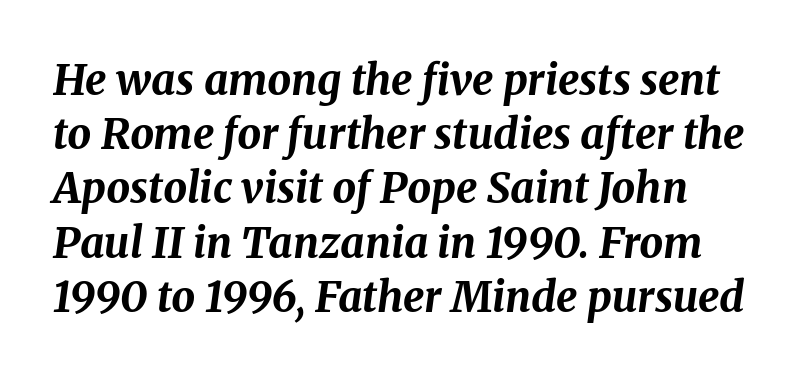
Heavy-handed strokes throughout: this text is bold. A bare baseline throughout the passage. Observe the lean: these are italic letterforms. The horizontal fit of the characters is conventional and even. A normal amount of white space separates one row of letters from the next.
